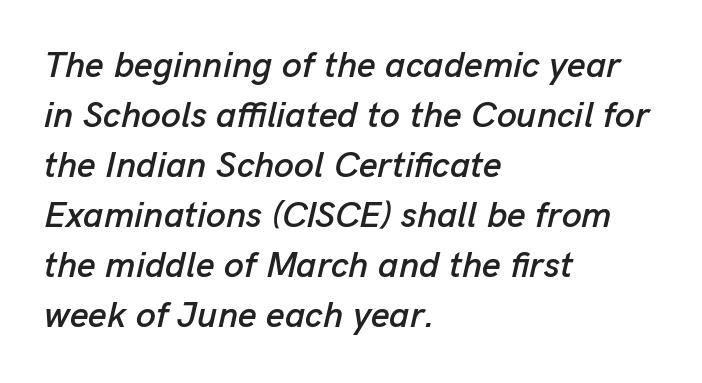
{"italic": "yes", "lean": "right", "slant_degrees": 13, "width": "normal", "stroke_contrast": "low", "x_height": "medium", "monospaced": "no", "underline": "no", "align": "left", "line_spacing": "normal", "line_spacing_ratio": 1.39, "letter_spacing": "normal", "letter_spacing_em": 0.0, "glyph_px": 36}
